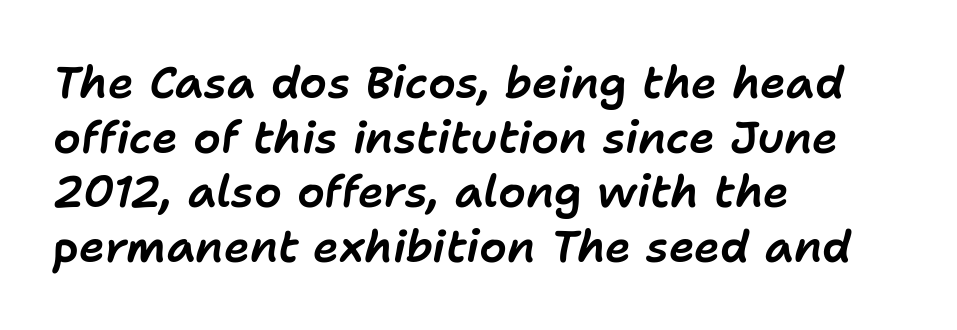
Q: Is the text italic (slanted)? A: Yes, it leans right by about 11 degrees.
Q: Is the text underlined? A: No.
Q: How is the paragraph aligned? A: Left-aligned.
Q: Is the spacing between letters normal or unusually wide? A: Normal.
Q: Width (condensed, normal, or wide)? A: Normal.
Q: Stroke contrast? A: Low.
Q: x-height? A: Medium.
Q: Monospaced? A: No.
